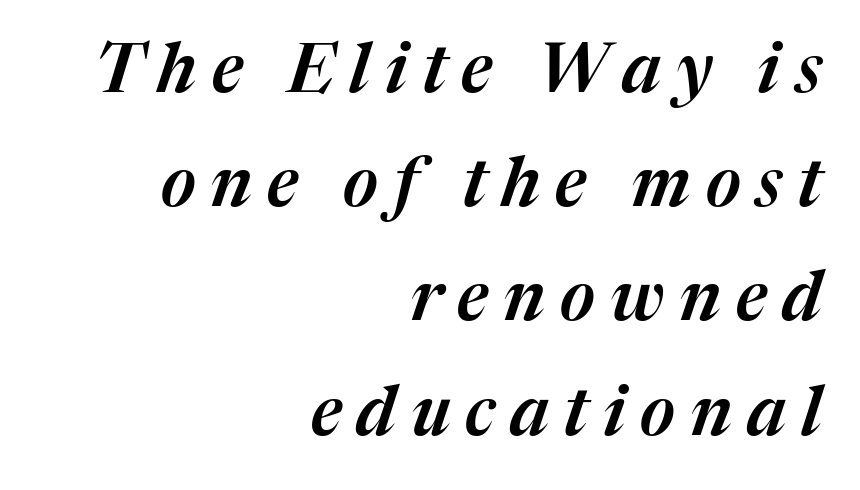
The image shows 68 px text type, italic (leaning right); set right-aligned, normal line spacing (1.68x), unusually wide letter spacing (+0.22 em), not underlined; medium stroke contrast and a medium x-height.
